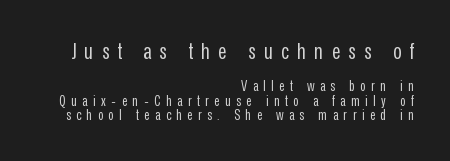
The font's upright variant was chosen for this text. Descender tails drop into unmarked territory. The rendering anchors every line to the right-hand side. No letter is thick-stroked: the sample isn't bold.
